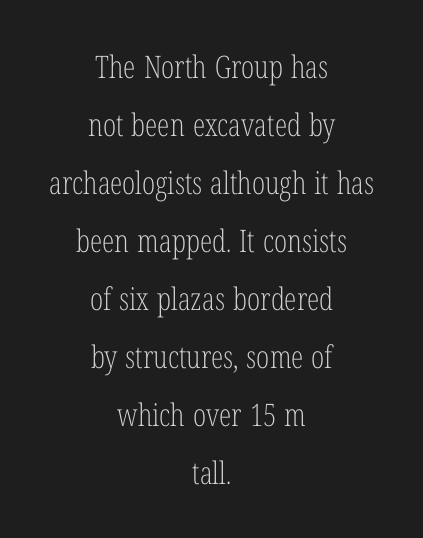
{"serif": "yes", "italic": "no", "bold": "no", "weight": "light", "width": "condensed", "stroke_contrast": "low", "x_height": "medium", "monospaced": "no", "underline": "no", "align": "center", "line_spacing_ratio": 1.87, "letter_spacing": "normal", "letter_spacing_em": 0.0, "glyph_px": 31}
